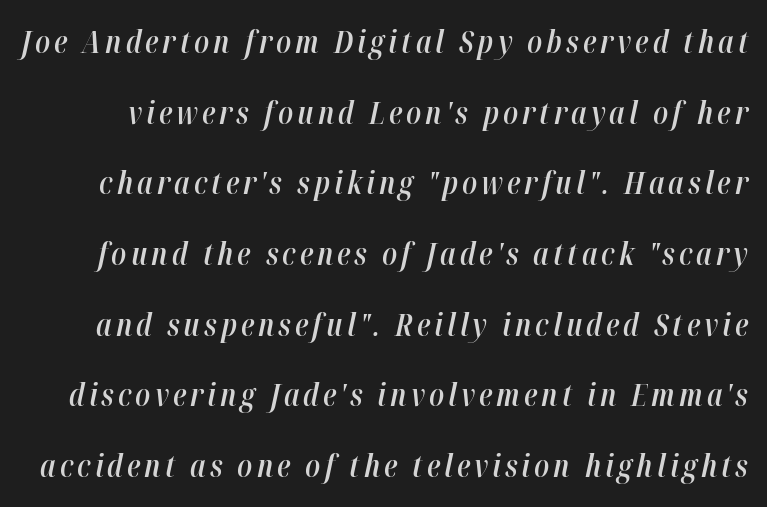
Q: Is the text bold? A: Semi-bold.
Q: Is the text italic (slanted)? A: Yes, it leans right by about 12 degrees.
Q: Is the text underlined? A: No.
Q: Is the spacing between lines tight, normal or loose? A: Loose.
Q: Width (condensed, normal, or wide)? A: Condensed.
Q: Stroke contrast? A: High.
Q: x-height? A: Medium.
Q: Monospaced? A: No.
